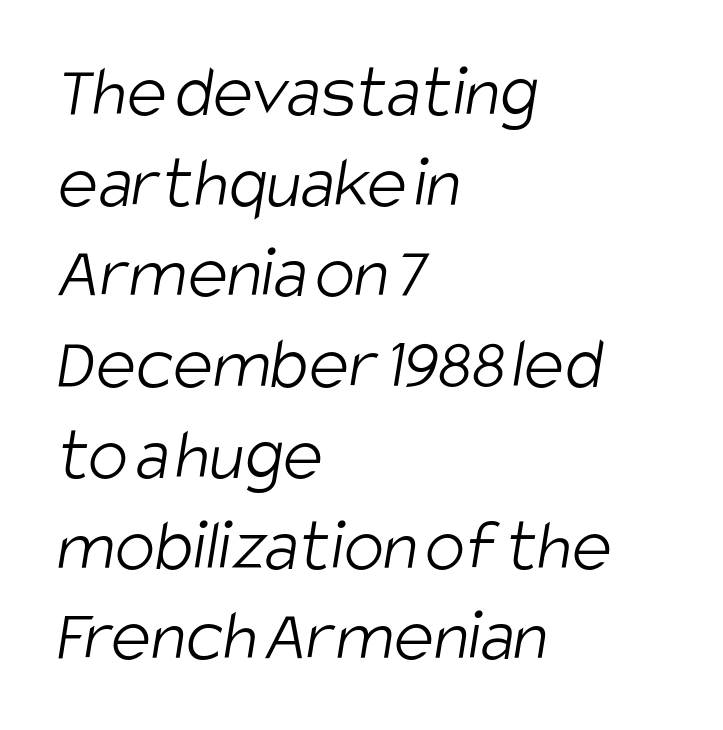
The image shows 75 px light, condensed sans-serif type; set left-aligned, line spacing 1.21x, normal letter spacing, not underlined; low stroke contrast and a large x-height.
